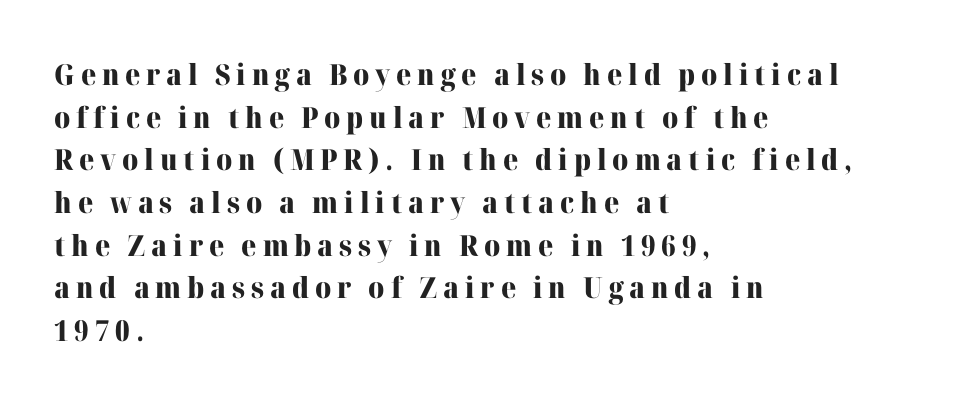
The image shows 29 px heavy serif type, upright; set left-aligned, normal line spacing (1.47x), unusually wide letter spacing (+0.2 em), not underlined; high stroke contrast and a medium x-height.
